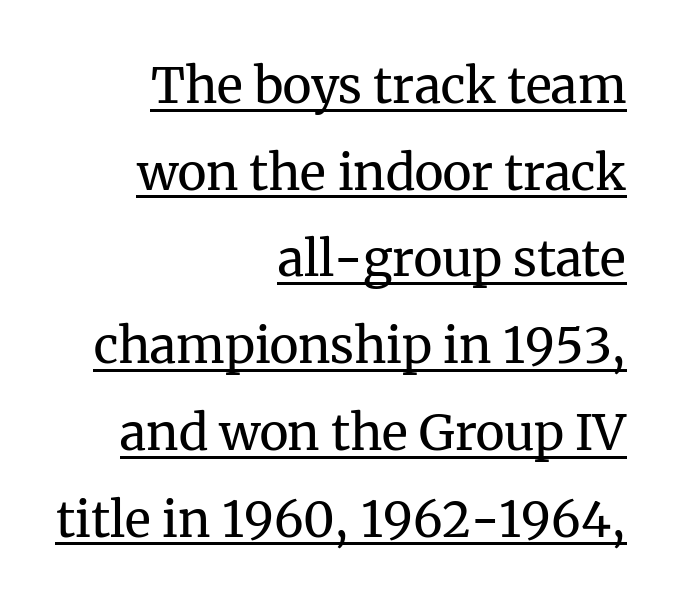
The image shows 49 px regular-weight serif type, upright; set right-aligned, line spacing 1.77x, normal letter spacing, underlined; medium stroke contrast and a medium x-height.
